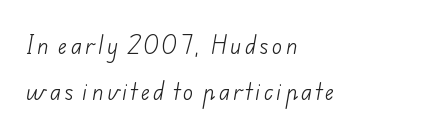
Q: Is the text bold? A: No.
Q: Is the text underlined? A: No.
Q: How is the paragraph aligned? A: Left-aligned.
Q: Is the spacing between lines tight, normal or loose? A: Loose.
